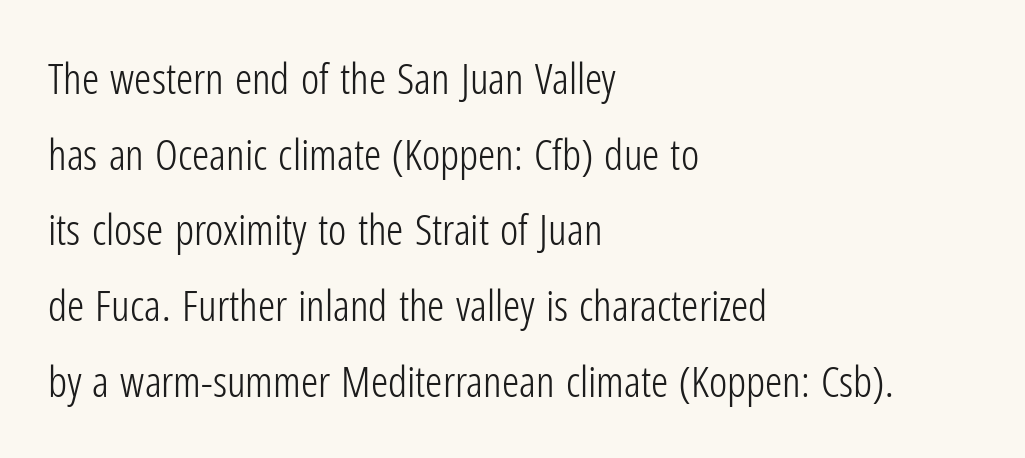
The letters advance in unequal steps, a hallmark of proportional type. You can tell from the bare stems that sans-serif type was used. It's the straight-up-and-down kind of type. This rendering leaves character spacing at its baseline value.
